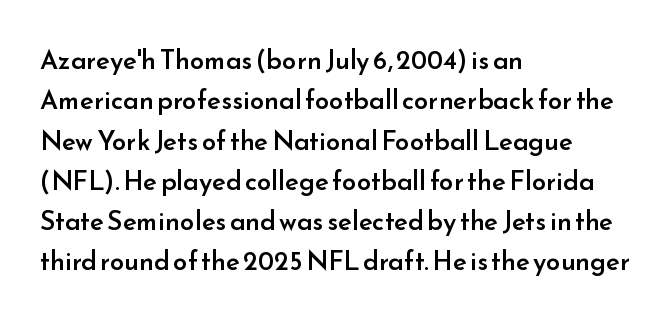
{"italic": "no", "bold": "semi", "underline": "no", "align": "left", "line_spacing": "normal", "line_spacing_ratio": 1.55, "letter_spacing": "normal", "letter_spacing_em": 0.0, "glyph_px": 26}
